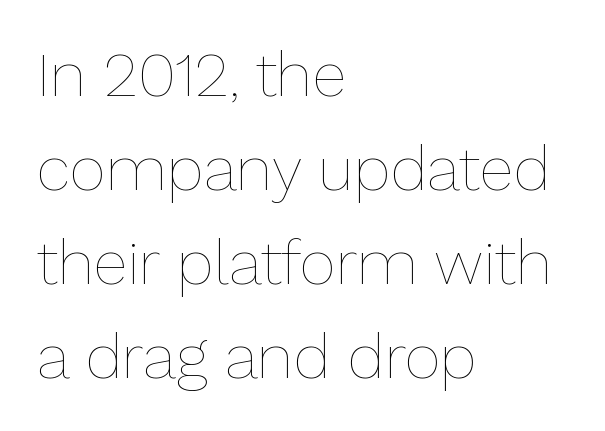
The image shows 63 px thin type, upright; set left-aligned, normal line spacing (1.49x), normal letter spacing, not underlined; low stroke contrast and a medium x-height.
